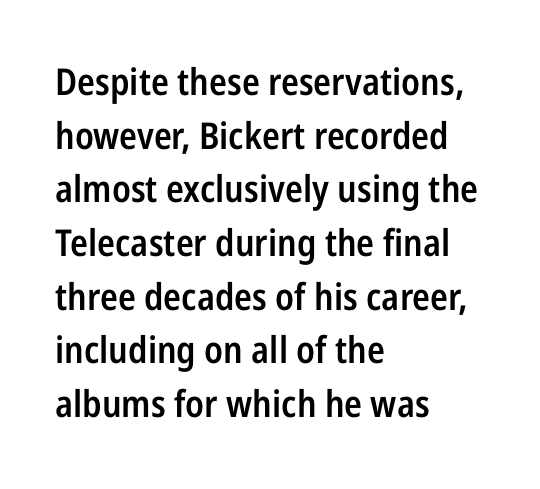
{"serif": "no", "italic": "no", "bold": "semi", "weight": "semibold", "width": "condensed", "stroke_contrast": "low", "x_height": "medium", "monospaced": "no", "underline": "no", "align": "left", "line_spacing": "normal", "line_spacing_ratio": 1.45, "letter_spacing": "normal", "letter_spacing_em": 0.0, "glyph_px": 37}
